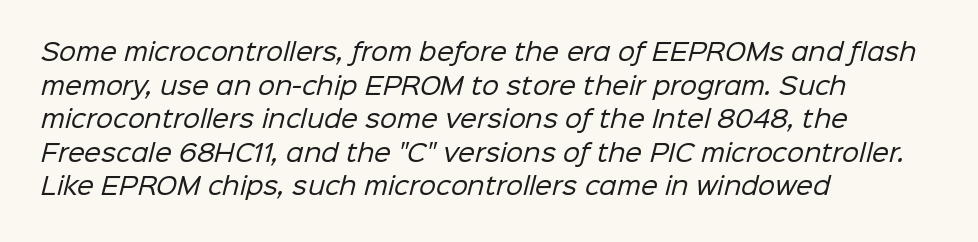
The image shows 24 px text type; set left-aligned, normal line spacing (1.4x), normal letter spacing, not underlined.
